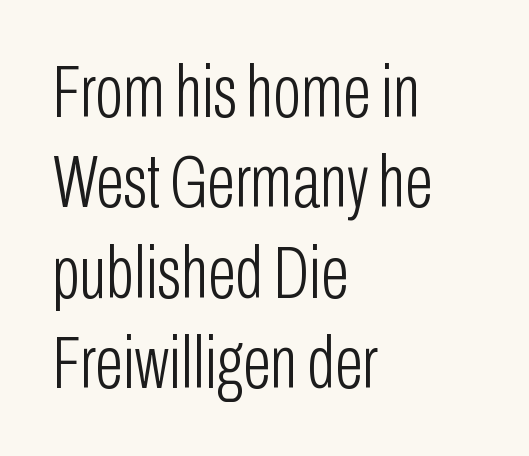
{"serif": "no", "italic": "no", "bold": "no", "weight": "light", "width": "condensed", "stroke_contrast": "low", "x_height": "medium", "monospaced": "no", "underline": "no", "align": "left", "line_spacing_ratio": 1.22, "letter_spacing": "normal", "letter_spacing_em": 0.0, "glyph_px": 74}
